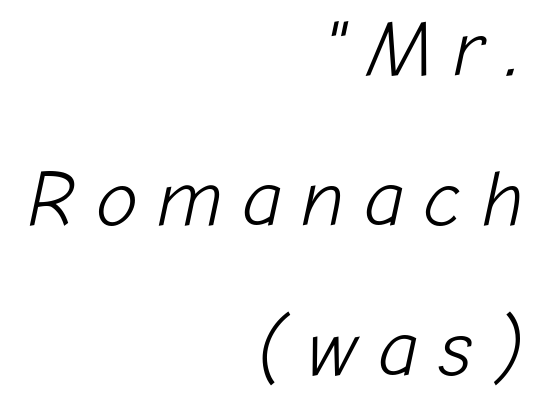
Q: Is the text bold? A: No.
Q: Is the text italic (slanted)? A: Yes, it leans right by about 12 degrees.
Q: Is the text underlined? A: No.
Q: How is the paragraph aligned? A: Right-aligned.
Q: Is the spacing between letters normal or unusually wide? A: Unusually wide.
Q: Is the spacing between lines tight, normal or loose? A: Loose.
Q: Width (condensed, normal, or wide)? A: Normal.
Q: Stroke contrast? A: Low.
Q: x-height? A: Medium.
Q: Monospaced? A: No.
